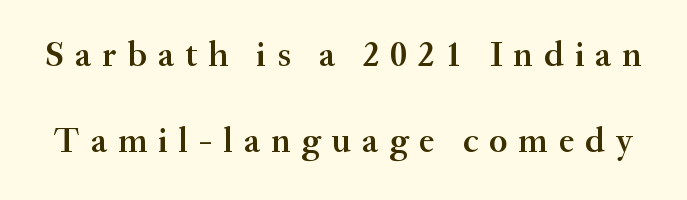
The image shows 35 px semibold serif type, upright; set loose line spacing (2.45x), unusually wide letter spacing (+0.31 em), not underlined; medium stroke contrast and a small x-height.
